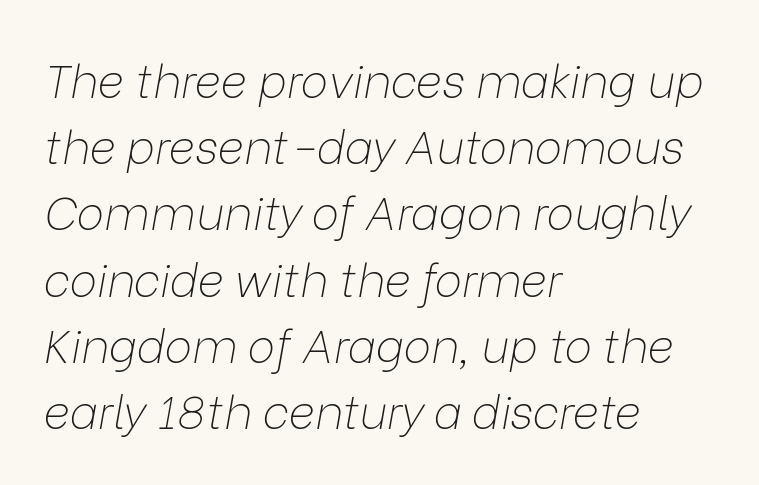
The image shows 46 px thin type, italic (leaning right); set left-aligned, normal line spacing (1.44x), normal letter spacing, not underlined; low stroke contrast and a medium x-height.
